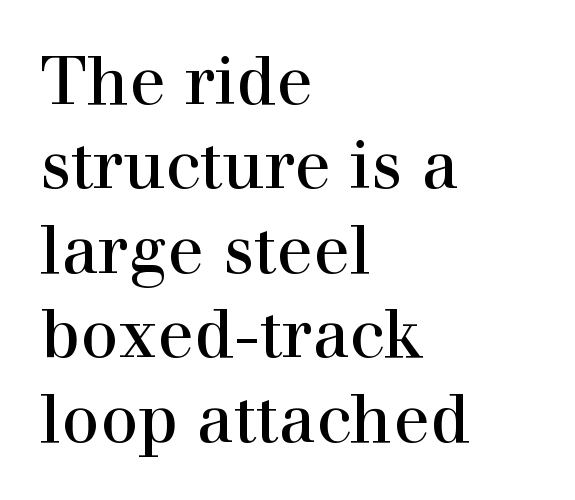
The image shows 67 px regular-weight serif type, upright; set left-aligned, normal line spacing (1.26x), normal letter spacing, not underlined; high stroke contrast and a medium x-height.
